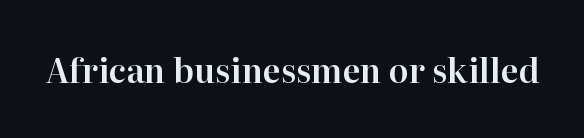
{"serif": "yes", "italic": "no", "width": "normal", "stroke_contrast": "high", "x_height": "medium", "monospaced": "no", "underline": "no", "letter_spacing": "normal", "letter_spacing_em": 0.0, "glyph_px": 33}
